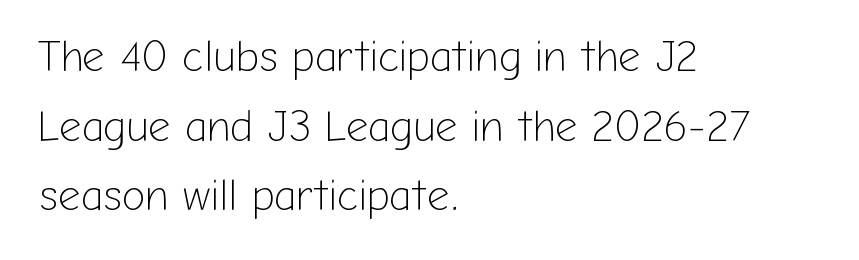
Each letter's strokes conclude bluntly, with no projecting serifs. How would I describe the line gaps? Plain and ordinary. The axis of the letterforms is exactly vertical. The typesetting does not lean heavy: it is not bold. A student would call this left alignment; a typographer would say flush left, rag right.
